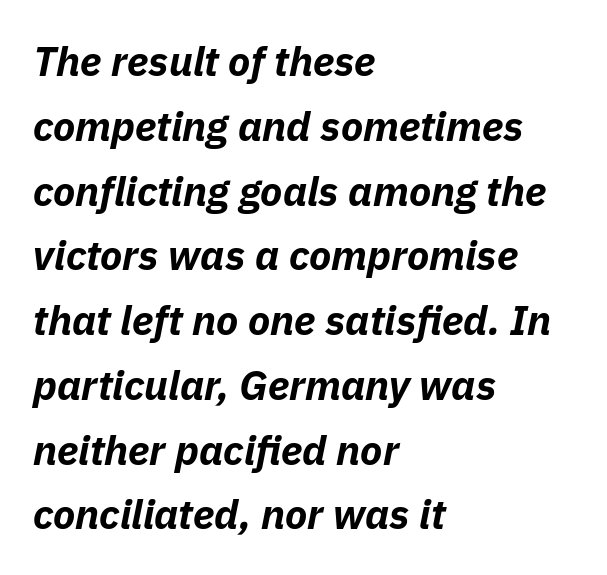
Q: Is the text bold? A: Yes.
Q: Is the text italic (slanted)? A: Yes, it leans right by about 11 degrees.
Q: Is the text underlined? A: No.
Q: How is the paragraph aligned? A: Left-aligned.
Q: Is the spacing between letters normal or unusually wide? A: Normal.
Q: Is the spacing between lines tight, normal or loose? A: Normal.
Q: Width (condensed, normal, or wide)? A: Normal.
Q: Stroke contrast? A: Low.
Q: x-height? A: Medium.
Q: Monospaced? A: No.
